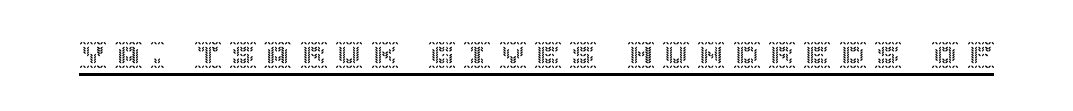
{"italic": "no", "underline": "yes", "letter_spacing": "wide", "letter_spacing_em": 0.31, "glyph_px": 27}
